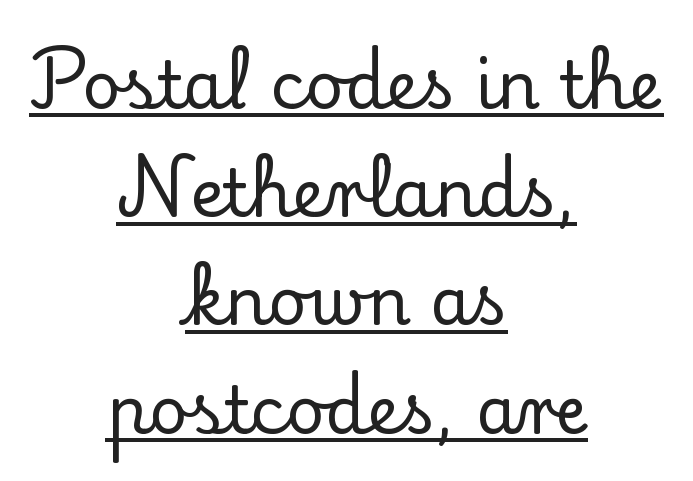
Q: Is the text italic (slanted)? A: No, it is upright.
Q: Is the typeface a serif or a sans-serif typeface? A: Serif.
Q: Is the text underlined? A: Yes.
Q: How is the paragraph aligned? A: Centered.
Q: Is the spacing between letters normal or unusually wide? A: Normal.
Q: Is the spacing between lines tight, normal or loose? A: Normal.
Q: Width (condensed, normal, or wide)? A: Normal.
Q: Stroke contrast? A: Low.
Q: x-height? A: Small.
Q: Monospaced? A: No.
